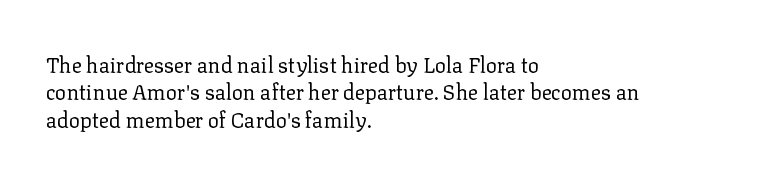
Reading down the block, your eye returns to a fixed left position each line. The weight tops out at a normal text grade. Interline gaps are of average width in this sample. The letters sit at their default tracking, neither squeezed nor spread.
